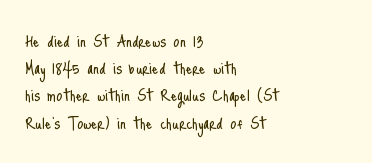
The text block is weighted toward the left margin, trailing off unevenly rightward. Summary of vertical rhythm: regular, with standard interline spacing. Spacing between characters is what you'd get straight out of the box. The letterforms sit at book weight or below.
